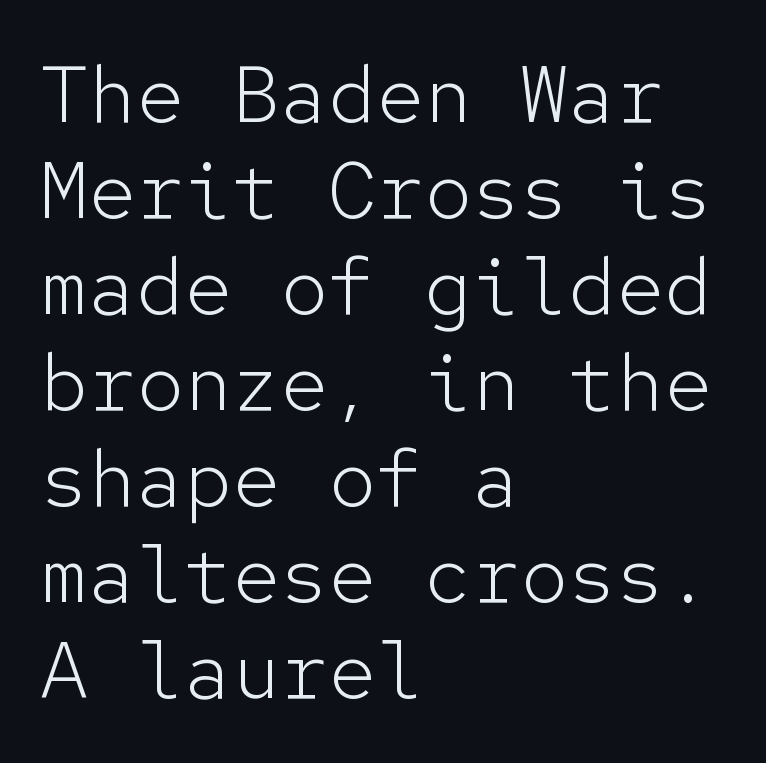
Q: Is the text bold? A: No.
Q: Is the text italic (slanted)? A: No, it is upright.
Q: Is the typeface a serif or a sans-serif typeface? A: Sans-serif.
Q: Is the text underlined? A: No.
Q: How is the paragraph aligned? A: Left-aligned.
Q: Is the spacing between letters normal or unusually wide? A: Normal.
Q: Width (condensed, normal, or wide)? A: Normal.
Q: Stroke contrast? A: Low.
Q: x-height? A: Medium.
Q: Monospaced? A: Yes.
